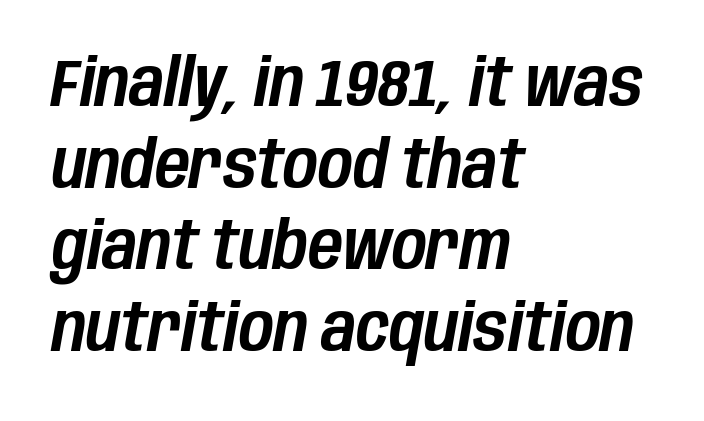
Q: Is the text italic (slanted)? A: Yes, it leans right by about 10 degrees.
Q: Is the text underlined? A: No.
Q: How is the paragraph aligned? A: Left-aligned.
Q: Is the spacing between letters normal or unusually wide? A: Normal.
Q: Width (condensed, normal, or wide)? A: Condensed.
Q: Stroke contrast? A: Low.
Q: x-height? A: Large.
Q: Monospaced? A: No.
